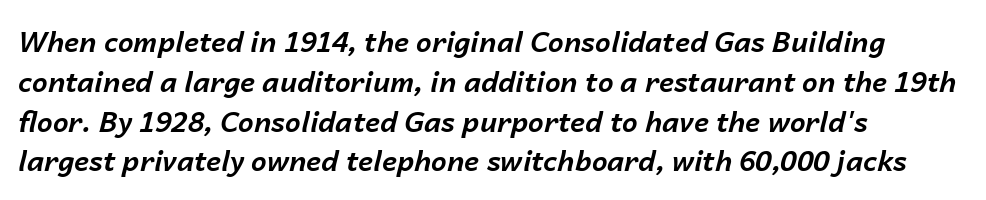
A classic flush-left, rag-right setting is used for this passage. If you measured baseline to baseline, you'd find a middling distance. This sample has the flowing, uneven cadence of proportional lettering. The rendering uses a bold face; every stroke is thick and dark. The whole block is typeset with a tilt. This rendering features lettering with no underline.
